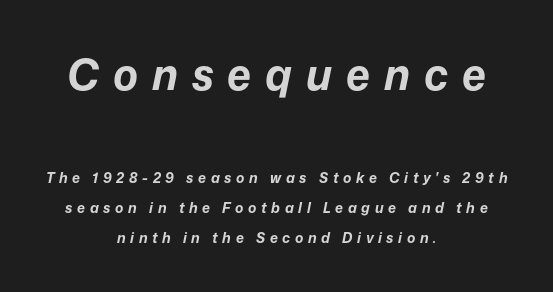
Q: Is the text bold? A: Yes.
Q: Is the text italic (slanted)? A: Yes, it leans right by about 12 degrees.
Q: Is the text underlined? A: No.
Q: How is the paragraph aligned? A: Centered.
Q: Is the spacing between letters normal or unusually wide? A: Unusually wide.
Q: Is the spacing between lines tight, normal or loose? A: Loose.
Q: Which block of text is set in a larger size, the first (top) or the second (bottom)? A: The first (top) one.
Q: Width (condensed, normal, or wide)? A: Normal.
Q: Stroke contrast? A: Low.
Q: x-height? A: Medium.
Q: Monospaced? A: No.
